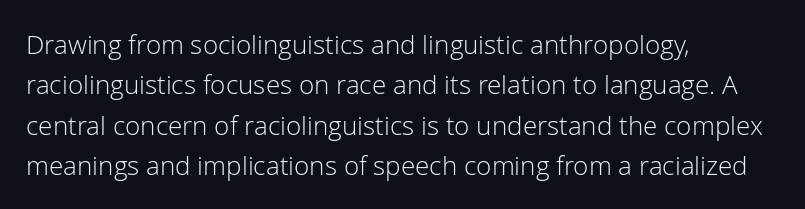
{"italic": "no", "bold": "no", "underline": "no", "align": "left", "line_spacing": "normal", "line_spacing_ratio": 1.55, "letter_spacing": "normal", "letter_spacing_em": 0.0, "glyph_px": 26}
